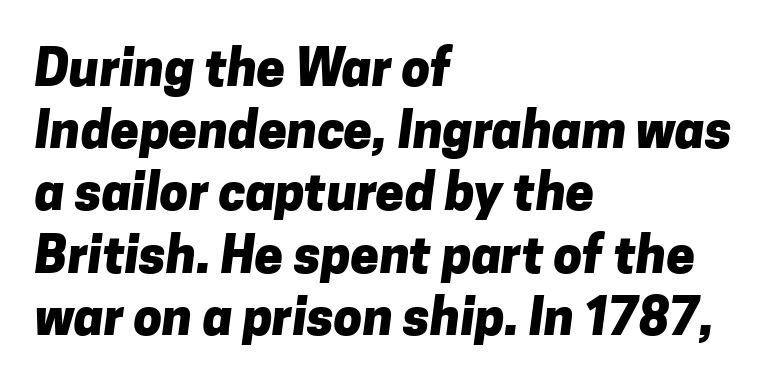
Horizontal alignment here is leftward, the default for most running prose. These lines are rendered in a variable-pitch font. Heft: maximum for text — a bold. This rendering features lettering with no underline. Serifs: no, the terminals of the letterforms are clean.
